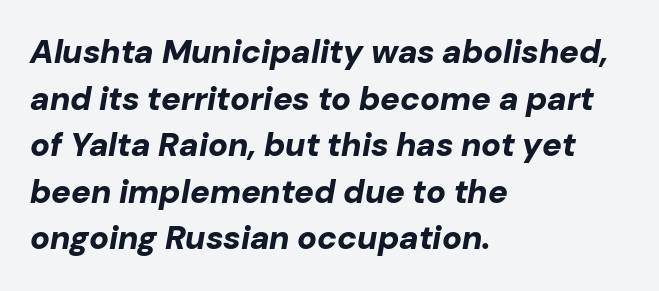
The rendering uses natural spacing where letterforms have individual widths. Notice how thick the strokes are: this is what a full bold looks like. No extra tracking has been applied to these lines. Honestly, the row spacing looks completely unremarkable. This sample is left-justified, so line endings fall wherever the words run out. It's the slanting kind of type.
